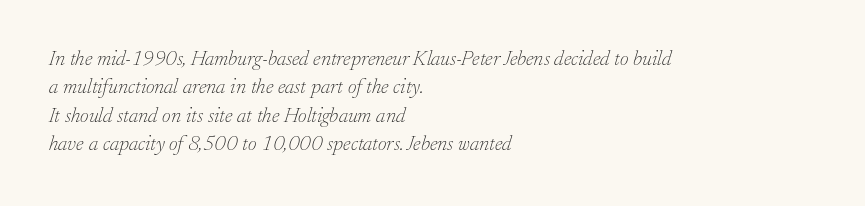
Slanted lettering throughout. Underline: absent. Horizontal bands of white between lines are of average thickness. The letterforms sit shoulder to shoulder at normal distance. The lines in this sample share a left origin and differ only in where they stop. Summary of weight: not heavy and not bold.
